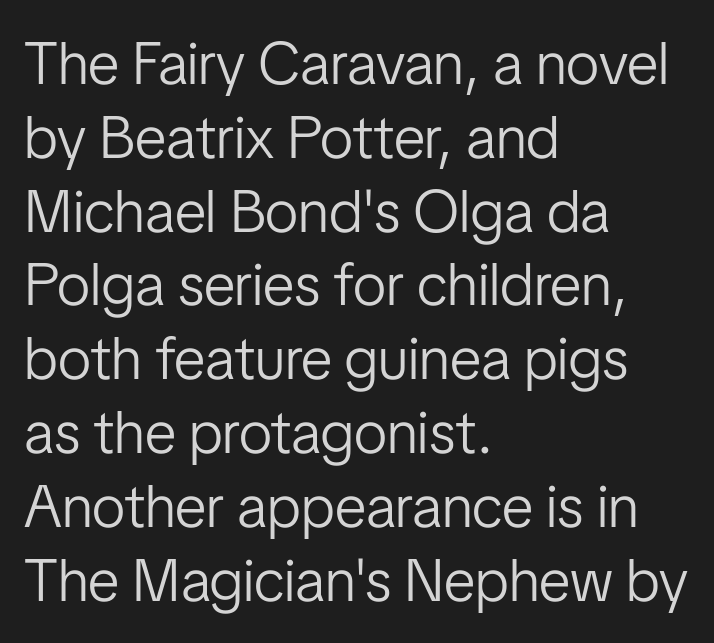
Rule under the text: the space is simply empty. The letterforms sit at book weight or below. Is the letter spacing exaggerated? No — it looks like the ordinary default. The font's upright variant was chosen for this text.
